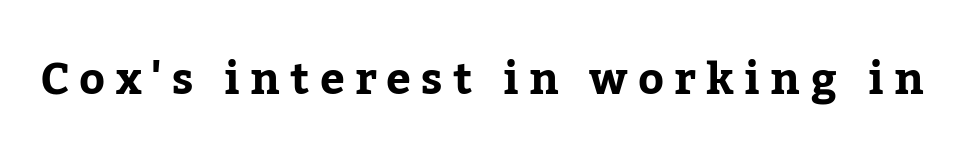
{"serif": "yes", "italic": "no", "width": "normal", "stroke_contrast": "low", "x_height": "medium", "monospaced": "no", "underline": "no", "letter_spacing": "wide", "letter_spacing_em": 0.23, "glyph_px": 44}
